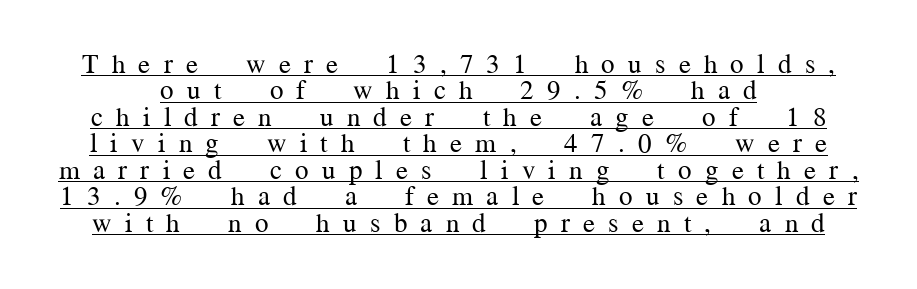
There is plenty of visible air inserted between adjacent glyphs. Weight: regular or lighter. Descenders here cross a horizontal rule under the line. Tightly led — the rows are bunched. Designer's note — italics off, roman on.
